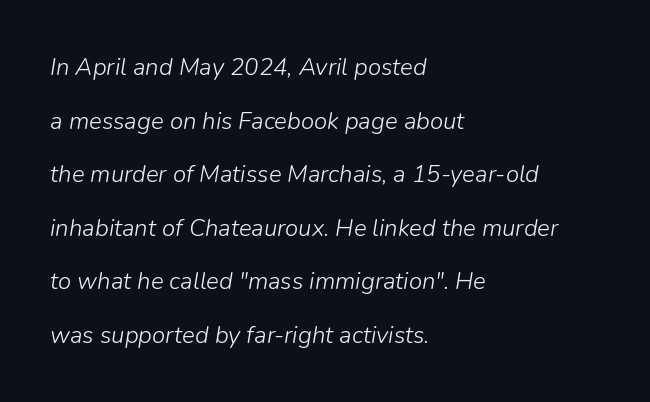
The image shows 24 px text type, italic (leaning right); set left-aligned, loose line spacing (2.23x), normal letter spacing, not underlined.
